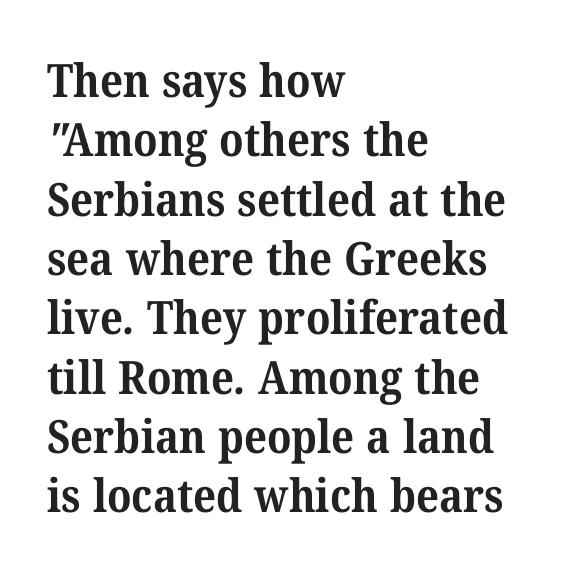
Is the type bold? Yes — the strokes are clearly thick and heavy. The paragraph shown leans on its left margin. Letter spacing: default. Each letter keeps its own natural width here, so spacing adapts to shape. Normally led — the rows are evenly, conventionally spaced. The glyphs are unaccompanied by any horizontal stroke below them.
